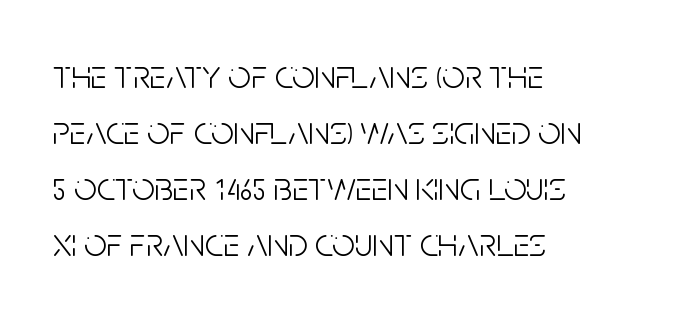
Q: Is the text bold? A: No.
Q: Is the text italic (slanted)? A: No, it is upright.
Q: Is the typeface a serif or a sans-serif typeface? A: Sans-serif.
Q: Is the text underlined? A: No.
Q: How is the paragraph aligned? A: Left-aligned.
Q: Is the spacing between letters normal or unusually wide? A: Normal.
Q: Is the spacing between lines tight, normal or loose? A: Normal.
Q: Width (condensed, normal, or wide)? A: Condensed.
Q: Stroke contrast? A: Low.
Q: x-height? A: Large.
Q: Monospaced? A: No.
